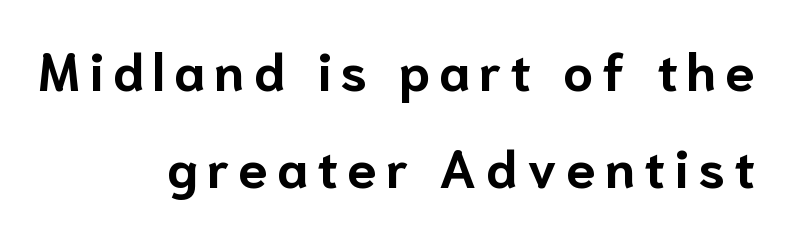
The rendering uses natural spacing where letterforms have individual widths. Beneath every word, the page is bare. Bold? Absolutely — the strokes are thick and heavy. The letters stand upright; this is a roman face.
